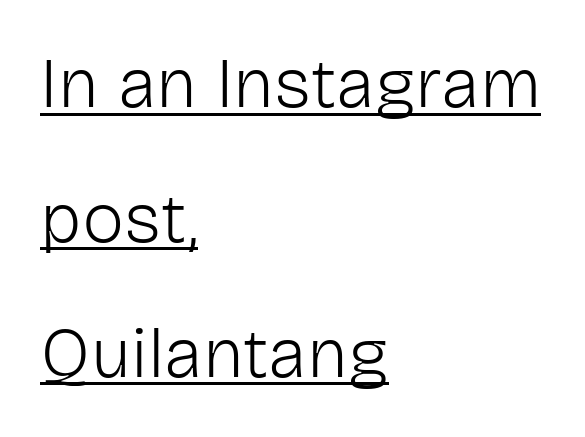
Q: Is the text bold? A: No.
Q: Is the text italic (slanted)? A: No, it is upright.
Q: Is the typeface a serif or a sans-serif typeface? A: Sans-serif.
Q: Is the text underlined? A: Yes.
Q: How is the paragraph aligned? A: Left-aligned.
Q: Is the spacing between letters normal or unusually wide? A: Normal.
Q: Is the spacing between lines tight, normal or loose? A: Loose.
Q: Width (condensed, normal, or wide)? A: Normal.
Q: Stroke contrast? A: Low.
Q: x-height? A: Medium.
Q: Monospaced? A: No.
